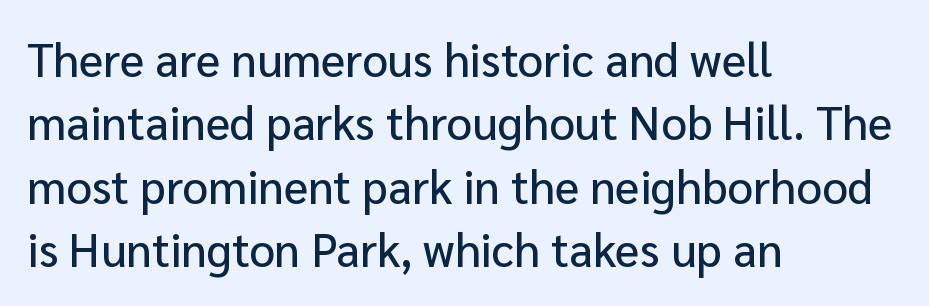
The typeface chosen for these lines omits serifs. Teacher's note: observe the even left margin — that is flush-left alignment. Note the varied advance widths — an 'i' is clearly narrower than an 'm'. Designer's note — italics off, roman on. Reading down the column, the eye jumps a familiar distance to each next line. Glance below the letters and you will spot only blank space.
